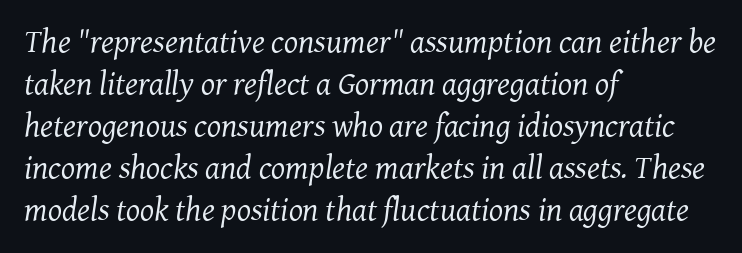
What stands out about the letter spacing? Nothing — it is the standard amount. Slant detected: the letters are inclined. The paragraph has a hard left edge and a soft right edge. The space between consecutive lines is moderate. Quick note: underline off.
